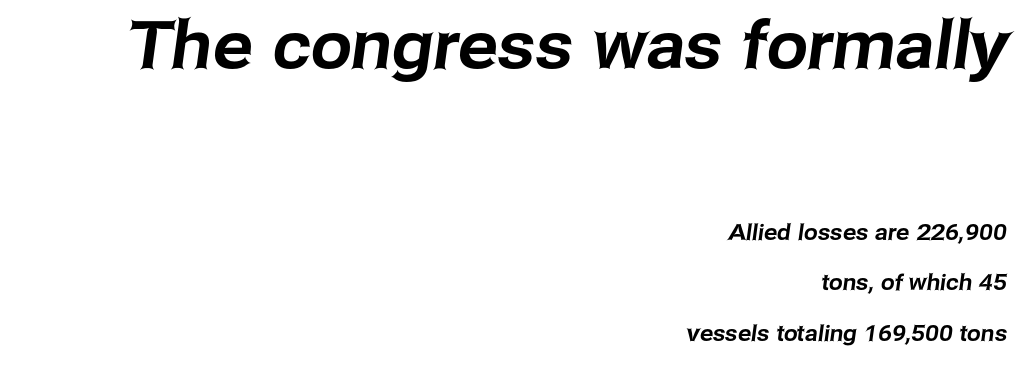
The image shows 66 px sans-serif type; set right-aligned, loose line spacing (2.3x), normal letter spacing, not underlined; the first (top) block is 3.0x larger; low stroke contrast and a medium x-height.
